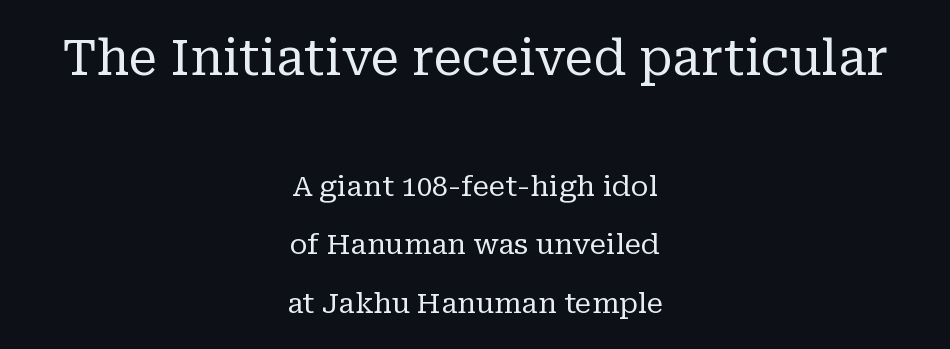
Q: Is the text bold? A: No.
Q: Is the text italic (slanted)? A: No, it is upright.
Q: Is the typeface a serif or a sans-serif typeface? A: Serif.
Q: Is the text underlined? A: No.
Q: How is the paragraph aligned? A: Centered.
Q: Is the spacing between letters normal or unusually wide? A: Normal.
Q: Is the spacing between lines tight, normal or loose? A: Loose.
Q: Which block of text is set in a larger size, the first (top) or the second (bottom)? A: The first (top) one.
Q: Width (condensed, normal, or wide)? A: Normal.
Q: Stroke contrast? A: Low.
Q: x-height? A: Medium.
Q: Monospaced? A: No.
